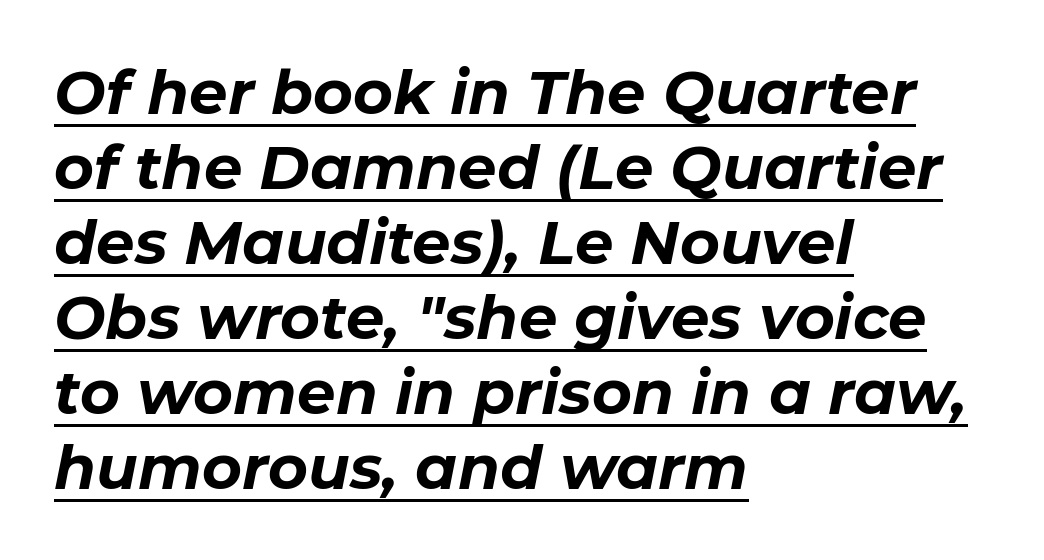
You could not count columns in this text — the font is proportionally spaced. Alignment: flush left. Tracking value appears to be zero — textbook default spacing. Is the type bold? Yes — the strokes are clearly thick and heavy. When letters slant like this, we call the style italic. The lettering is marked with a stroke running underneath it.
